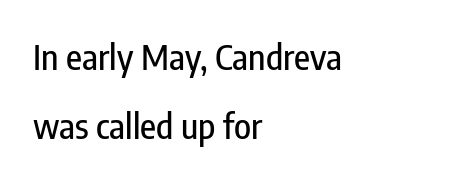
Posture: upright roman. If you measured baseline to baseline, you'd find a long distance. Does the type have serifs? No, each stem ends abruptly. Plain, unruled lines of type.
